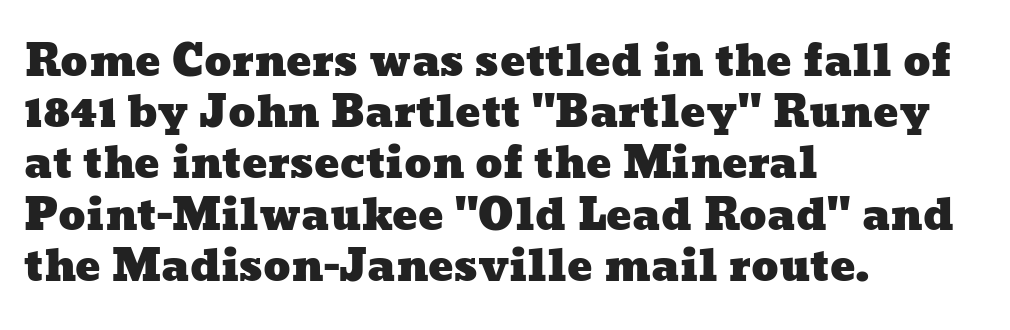
Note the varied advance widths — an 'i' is clearly narrower than an 'm'. The specimen omits any rule beneath the text block's lines. Honestly, the letter spacing is just normal — you wouldn't notice it. The rendering anchors every line to the left-hand side.
